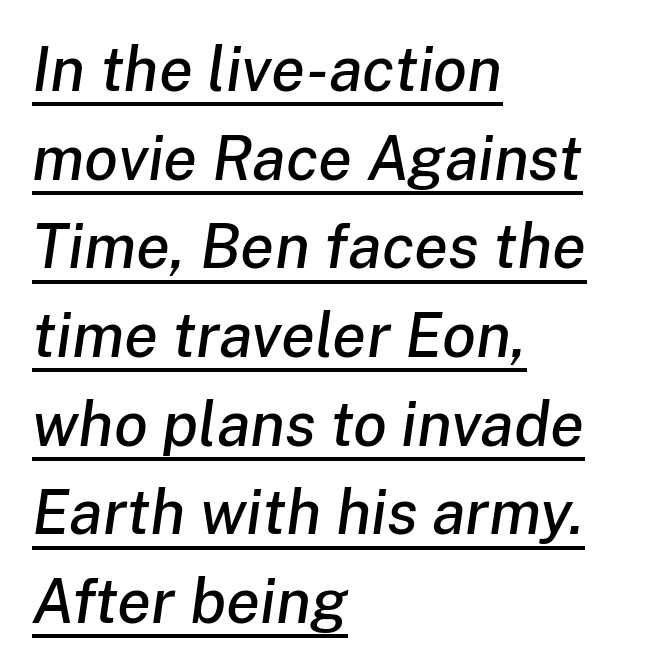
{"italic": "yes", "lean": "right", "slant_degrees": 8, "width": "normal", "stroke_contrast": "low", "x_height": "medium", "monospaced": "no", "underline": "yes", "align": "left", "line_spacing": "normal", "line_spacing_ratio": 1.43, "letter_spacing": "normal", "letter_spacing_em": 0.0, "glyph_px": 62}
